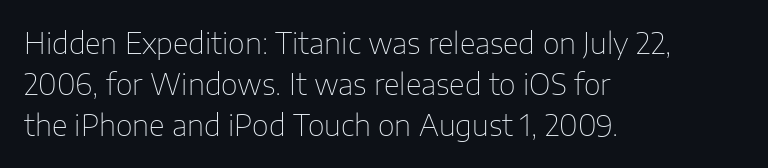
{"serif": "no", "italic": "no", "bold": "no", "weight": "thin", "width": "normal", "stroke_contrast": "low", "x_height": "medium", "monospaced": "no", "underline": "no", "align": "left", "line_spacing": "normal", "line_spacing_ratio": 1.42, "letter_spacing": "normal", "letter_spacing_em": 0.0, "glyph_px": 29}
